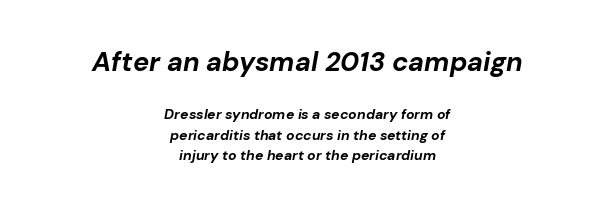
In terms of letterspacing, this is plain default setting. Each glyph is drawn with heavy, bold strokes. Is there much room between lines? A standard amount, neither cramped nor airy. Clear beneath every line of the passage. In terms of posture, this sample is oblique. Note: larger setting up top, smaller setting below.
